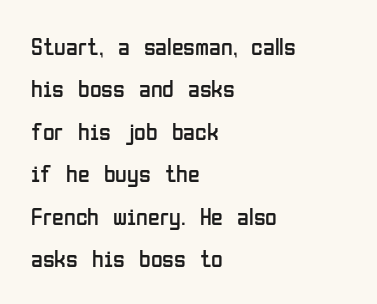
Q: Is the text bold? A: No.
Q: Is the text italic (slanted)? A: No, it is upright.
Q: Is the text underlined? A: No.
Q: How is the paragraph aligned? A: Left-aligned.
Q: Is the spacing between letters normal or unusually wide? A: Normal.
